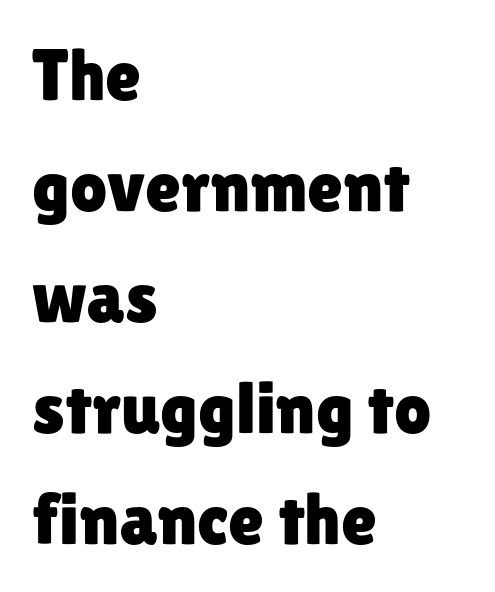
The image shows 73 px sans-serif type, upright; set left-aligned, normal line spacing (1.52x), normal letter spacing, not underlined; low stroke contrast and a medium x-height.
